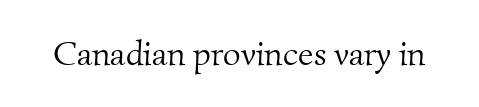
The image shows 34 px light serif type; set normal letter spacing, not underlined; medium stroke contrast and a small x-height.
